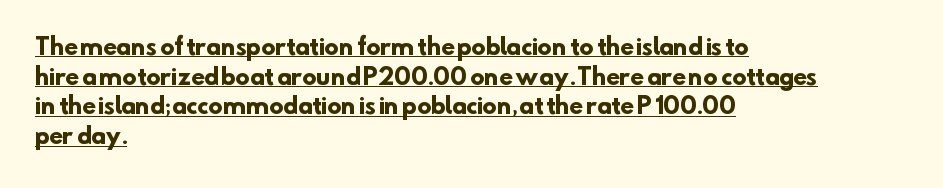
Q: Is the text bold? A: Yes.
Q: Is the text underlined? A: Yes.
Q: How is the paragraph aligned? A: Left-aligned.
Q: Is the spacing between letters normal or unusually wide? A: Normal.
Q: Is the spacing between lines tight, normal or loose? A: Normal.
